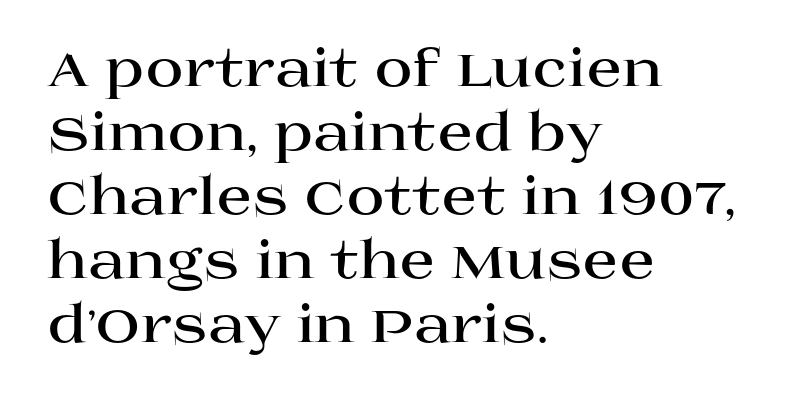
The image shows 52 px bold, wide serif type, upright; set left-aligned, line spacing 1.23x, normal letter spacing, not underlined; high stroke contrast and a large x-height.
